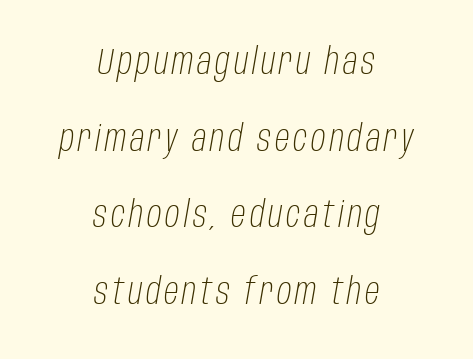
The image shows 36 px light, condensed type, italic (leaning right); set centered, loose line spacing (2.13x), not underlined; low stroke contrast and a large x-height.
